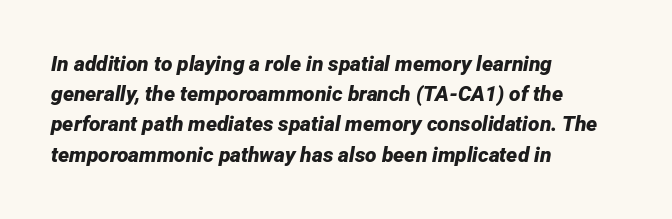
The image shows 21 px bold type, italic (leaning right); set left-aligned, normal line spacing (1.44x), normal letter spacing, not underlined.
